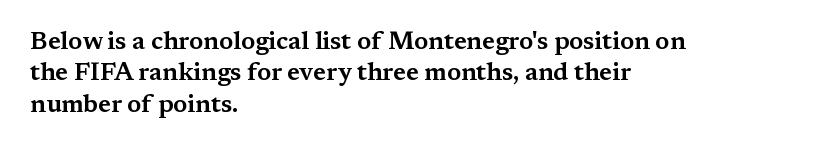
Q: Is the text italic (slanted)? A: No, it is upright.
Q: Is the text underlined? A: No.
Q: How is the paragraph aligned? A: Left-aligned.
Q: Is the spacing between letters normal or unusually wide? A: Normal.
Q: Is the spacing between lines tight, normal or loose? A: Normal.
